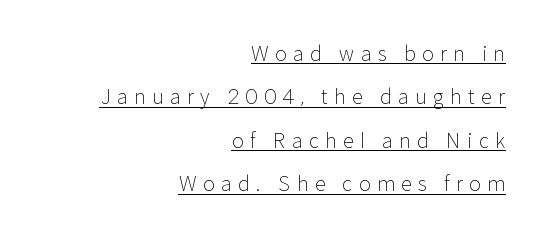
{"italic": "no", "bold": "no", "underline": "yes", "align": "right", "line_spacing": "loose", "line_spacing_ratio": 2.17, "letter_spacing": "wide", "letter_spacing_em": 0.32, "glyph_px": 20}
